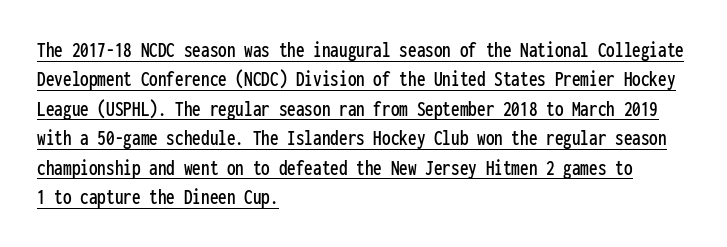
Q: Is the text italic (slanted)? A: No, it is upright.
Q: Is the text underlined? A: Yes.
Q: How is the paragraph aligned? A: Left-aligned.
Q: Is the spacing between letters normal or unusually wide? A: Normal.
Q: Is the spacing between lines tight, normal or loose? A: Normal.
